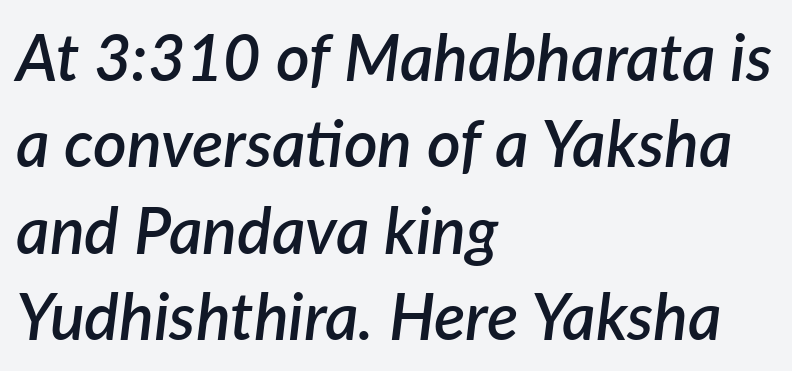
{"italic": "yes", "lean": "right", "slant_degrees": 7, "bold": "semi", "weight": "semibold", "width": "normal", "stroke_contrast": "low", "x_height": "medium", "monospaced": "no", "underline": "no", "align": "left", "line_spacing": "normal", "line_spacing_ratio": 1.33, "letter_spacing": "normal", "letter_spacing_em": 0.0, "glyph_px": 65}
